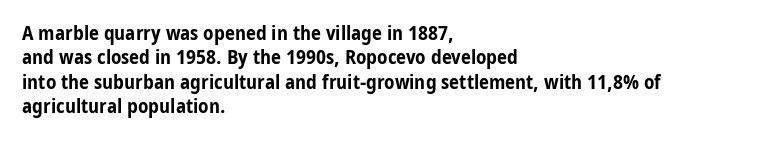
Q: Is the text bold? A: Yes.
Q: Is the text italic (slanted)? A: No, it is upright.
Q: Is the text underlined? A: No.
Q: How is the paragraph aligned? A: Left-aligned.
Q: Is the spacing between letters normal or unusually wide? A: Normal.
